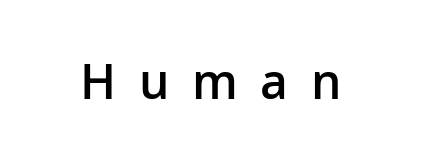
The image shows 48 px semibold sans-serif type, upright; set unusually wide letter spacing (+0.47 em), not underlined; low stroke contrast and a medium x-height.
